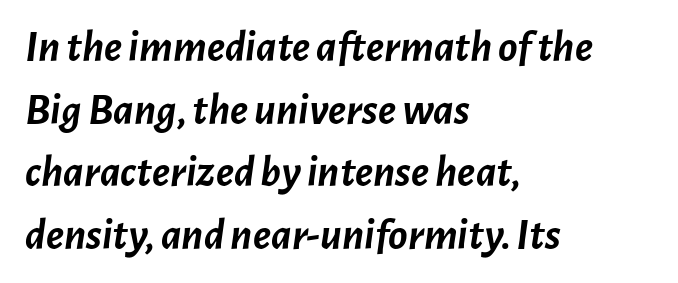
Q: Is the text bold? A: Yes.
Q: Is the text italic (slanted)? A: Yes, it leans right by about 7 degrees.
Q: Is the text underlined? A: No.
Q: How is the paragraph aligned? A: Left-aligned.
Q: Is the spacing between letters normal or unusually wide? A: Normal.
Q: Is the spacing between lines tight, normal or loose? A: Normal.
Q: Width (condensed, normal, or wide)? A: Normal.
Q: Stroke contrast? A: Low.
Q: x-height? A: Medium.
Q: Monospaced? A: No.
